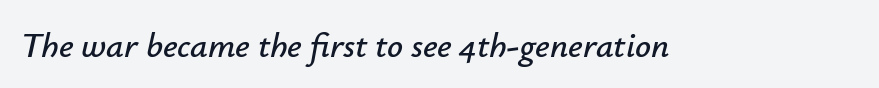
The image shows 35 px text type, italic (leaning right); set normal letter spacing, not underlined; low stroke contrast and a small x-height.
